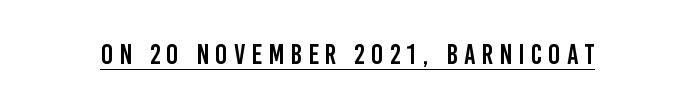
The image shows 28 px condensed sans-serif type, upright; set unusually wide letter spacing (+0.22 em), underlined; low stroke contrast and a large x-height.
